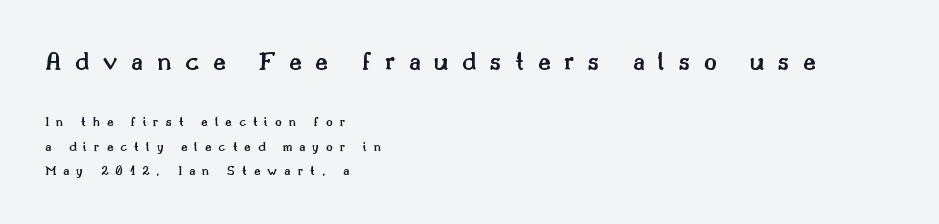
The image shows 27 px text type, upright; set left-aligned, line spacing 1.73x, unusually wide letter spacing (+0.5 em), not underlined; the first (top) block is 1.93x larger.
